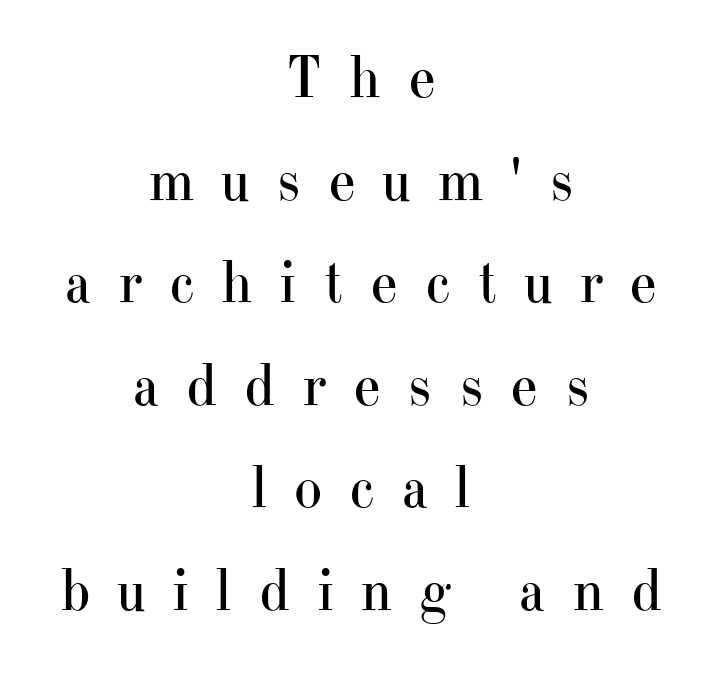
Compared with a typical body face, this is equally light or lighter still. The string is rendered with underlining switched off. Caption: multi-line text, centered on the measure. Note the varied advance widths — an 'i' is clearly narrower than an 'm'. The passage shown has open, widely tracked lettering throughout. You can tell from the footed stems that serif type was used.
